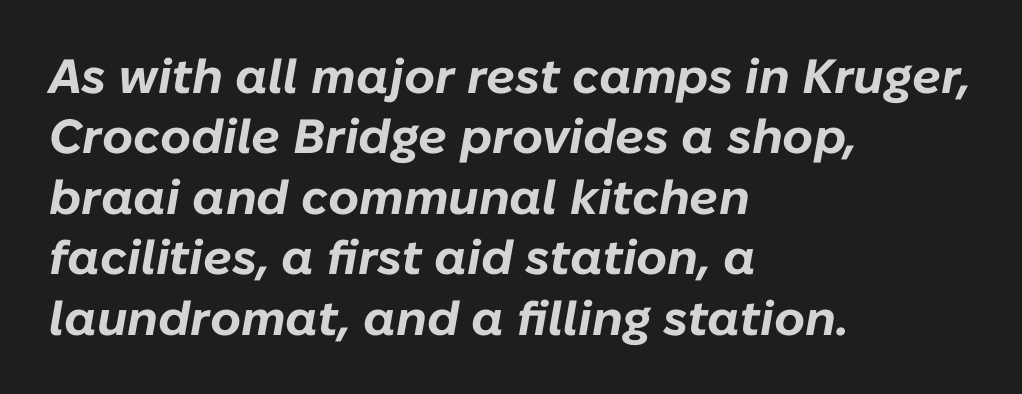
The rendering uses a bold face; every stroke is thick and dark. The line texture is even and compact thanks to regular tracking. Typeset ragged right — the left edge is the straight one. Quick note: italic.
